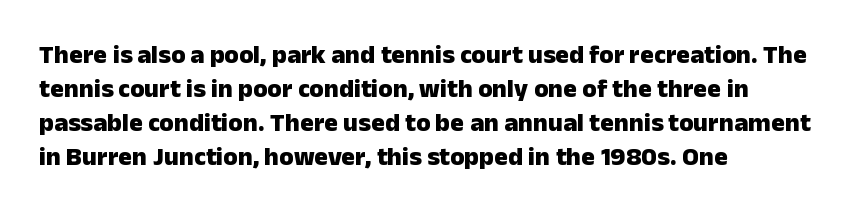
Q: Is the text bold? A: Yes.
Q: Is the text italic (slanted)? A: No, it is upright.
Q: Is the text underlined? A: No.
Q: How is the paragraph aligned? A: Left-aligned.
Q: Is the spacing between letters normal or unusually wide? A: Normal.
Q: Is the spacing between lines tight, normal or loose? A: Normal.
